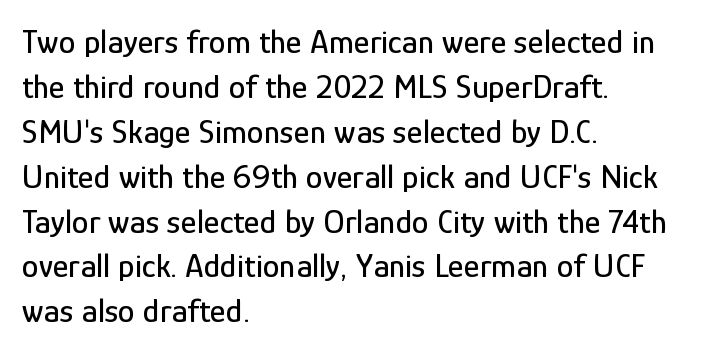
{"serif": "no", "italic": "no", "width": "condensed", "stroke_contrast": "low", "x_height": "medium", "monospaced": "no", "underline": "no", "align": "left", "line_spacing": "normal", "line_spacing_ratio": 1.32, "letter_spacing": "normal", "letter_spacing_em": 0.0, "glyph_px": 34}
